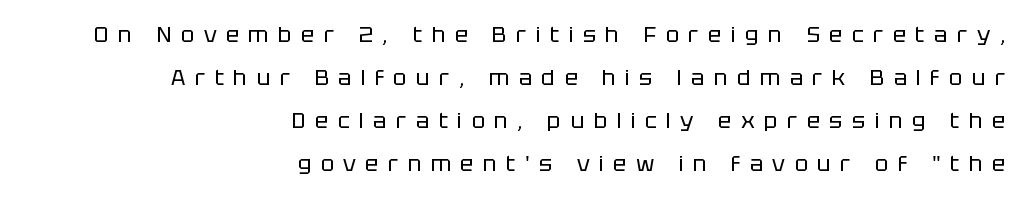
The image shows 22 px text type, upright; set right-aligned, loose line spacing (1.96x), unusually wide letter spacing (+0.43 em), not underlined.
